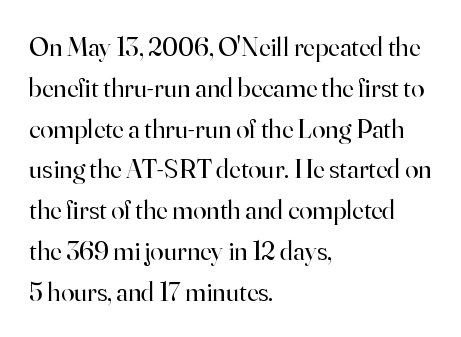
The image shows 27 px text type, upright; set left-aligned, normal line spacing (1.51x), normal letter spacing, not underlined.
